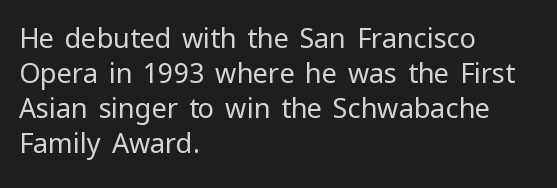
Q: Is the text bold? A: No.
Q: Is the text italic (slanted)? A: No, it is upright.
Q: Is the text underlined? A: No.
Q: How is the paragraph aligned? A: Left-aligned.
Q: Is the spacing between letters normal or unusually wide? A: Normal.
Q: Is the spacing between lines tight, normal or loose? A: Normal.
